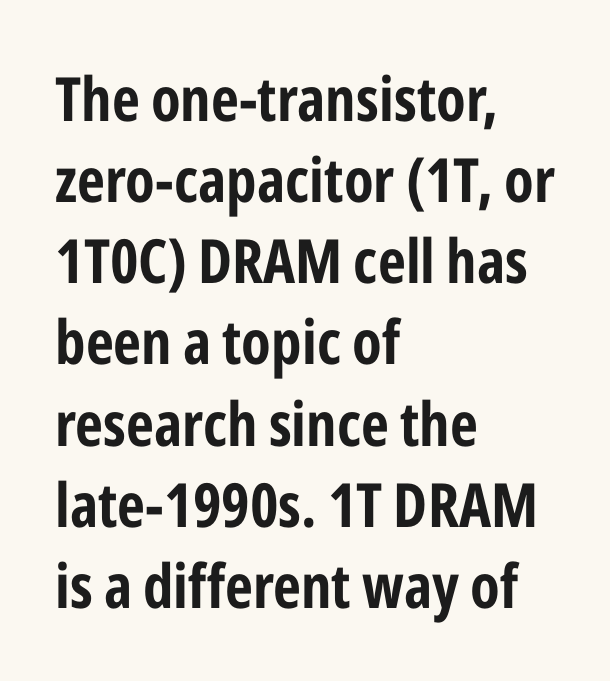
{"serif": "no", "italic": "no", "bold": "yes", "weight": "bold", "width": "condensed", "stroke_contrast": "low", "x_height": "medium", "monospaced": "no", "underline": "no", "align": "left", "line_spacing": "normal", "line_spacing_ratio": 1.33, "letter_spacing": "normal", "letter_spacing_em": 0.0, "glyph_px": 61}
